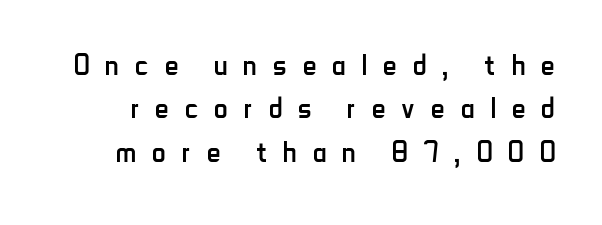
The image shows 38 px regular-weight, condensed sans-serif type, upright; set tight line spacing (1.14x), unusually wide letter spacing (+0.42 em), not underlined; low stroke contrast and a small x-height.
